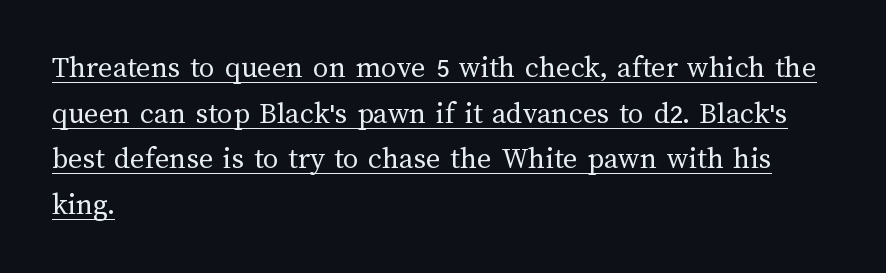
Heft: none added — not bold. Upright lettering throughout. A normal amount of white space separates one row of letters from the next. Short and long lines alike share a common starting point at left. The face used here is proportionally spaced, like ordinary book or web type.
